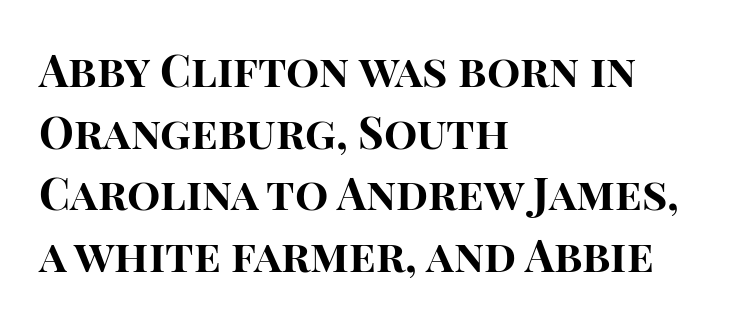
Line spacing here is normal. I'd describe the lettering as bold — thick and assertive. This sample uses plain, unmodified letter spacing. Letterform terminals end flat and unadorned throughout the passage. Leftover space on each line is placed entirely after the last word.
